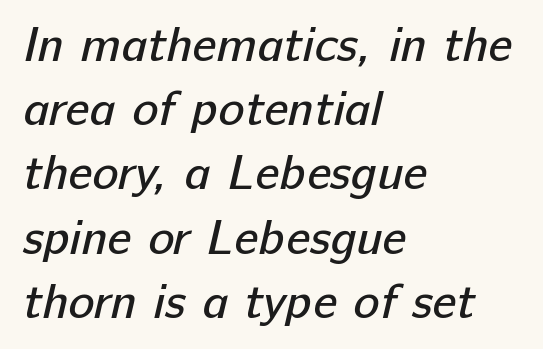
{"serif": "no", "bold": "no", "weight": "regular", "width": "normal", "stroke_contrast": "low", "x_height": "medium", "monospaced": "no", "underline": "no", "align": "left", "line_spacing": "normal", "line_spacing_ratio": 1.31, "letter_spacing": "normal", "letter_spacing_em": 0.0, "glyph_px": 49}
